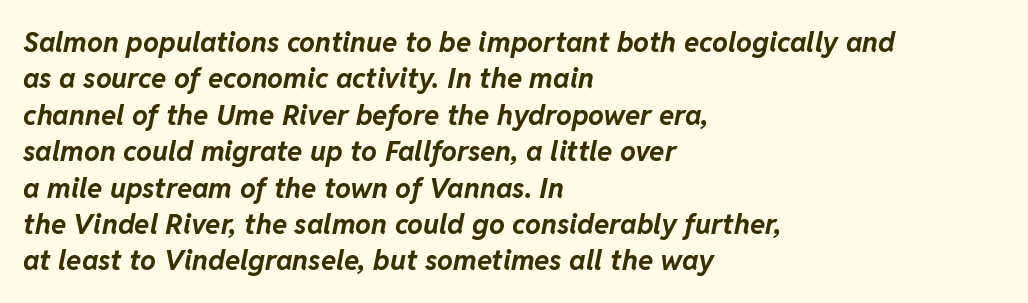
Q: Is the text bold? A: Yes.
Q: Is the text italic (slanted)? A: Yes, it leans right by about 11 degrees.
Q: Is the text underlined? A: No.
Q: How is the paragraph aligned? A: Left-aligned.
Q: Is the spacing between letters normal or unusually wide? A: Normal.
Q: Is the spacing between lines tight, normal or loose? A: Normal.
Q: Width (condensed, normal, or wide)? A: Normal.
Q: Stroke contrast? A: Low.
Q: x-height? A: Medium.
Q: Monospaced? A: No.
